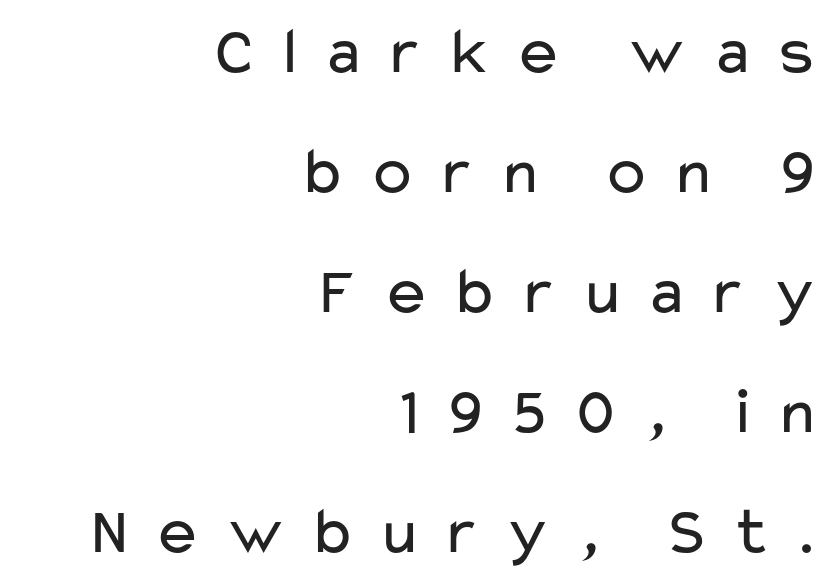
Q: Is the text bold? A: No.
Q: Is the text italic (slanted)? A: No, it is upright.
Q: Is the typeface a serif or a sans-serif typeface? A: Sans-serif.
Q: Is the text underlined? A: No.
Q: How is the paragraph aligned? A: Right-aligned.
Q: Is the spacing between letters normal or unusually wide? A: Unusually wide.
Q: Width (condensed, normal, or wide)? A: Wide.
Q: Stroke contrast? A: Low.
Q: x-height? A: Medium.
Q: Monospaced? A: No.
